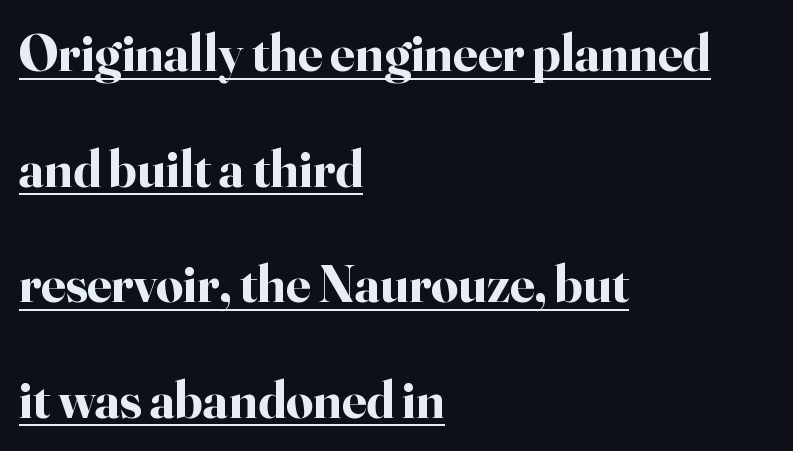
Interline gaps are noticeably wide in this sample. Posture: upright roman. Is the type bold? Yes — the strokes are clearly thick and heavy. Tracking value appears to be zero — textbook default spacing. The text was rendered using a seriffed face with decorative stroke endings.
